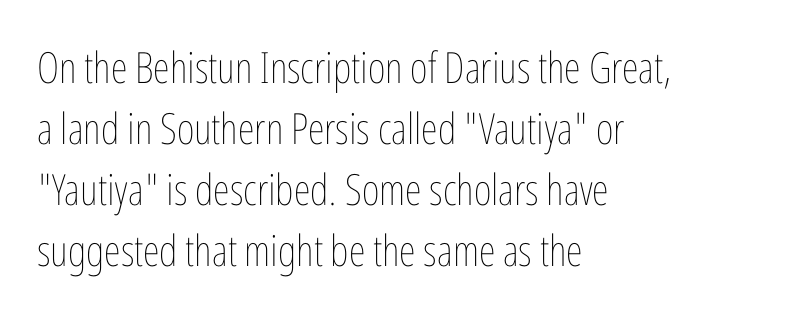
The type sits square on the baseline with zero lean. A typesetter would call this zero additional tracking. Descenders hang freely into open space. Notice how descenders clear the ascenders below comfortably — that's standard leading. The characters are drawn with everyday or finer stroke widths. Line starts are locked; line ends wander.
